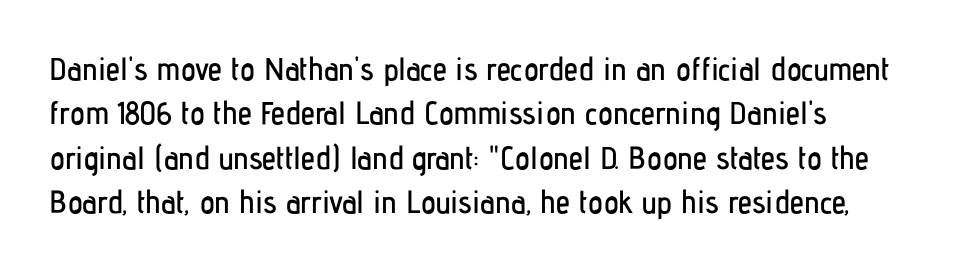
The image shows 32 px condensed sans-serif type, upright; set normal line spacing (1.39x), normal letter spacing, not underlined; low stroke contrast and a medium x-height.
